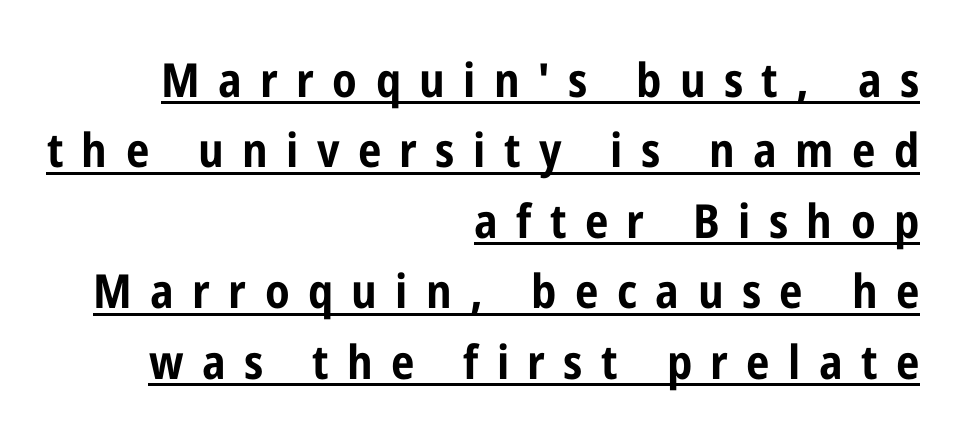
{"serif": "no", "italic": "no", "bold": "yes", "weight": "bold", "width": "condensed", "stroke_contrast": "low", "x_height": "medium", "monospaced": "no", "underline": "yes", "align": "right", "line_spacing": "normal", "line_spacing_ratio": 1.5, "letter_spacing": "wide", "letter_spacing_em": 0.39, "glyph_px": 47}
